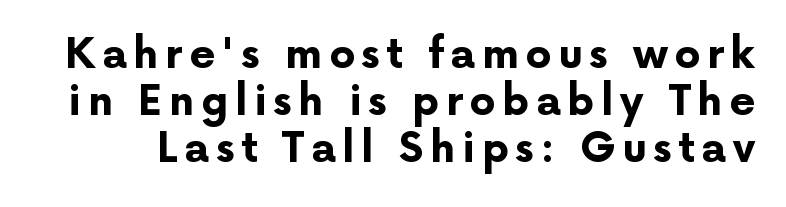
Q: Is the text bold? A: Yes.
Q: Is the text italic (slanted)? A: No, it is upright.
Q: Is the typeface a serif or a sans-serif typeface? A: Sans-serif.
Q: Is the text underlined? A: No.
Q: Is the spacing between lines tight, normal or loose? A: Tight.
Q: Width (condensed, normal, or wide)? A: Normal.
Q: Stroke contrast? A: Low.
Q: x-height? A: Medium.
Q: Monospaced? A: No.
